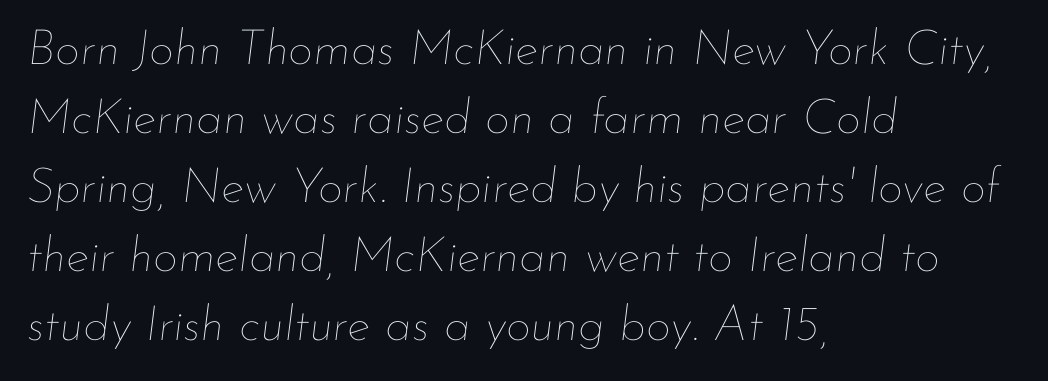
The image shows 49 px thin type, italic (leaning right); set left-aligned, normal line spacing (1.41x), normal letter spacing, not underlined; low stroke contrast and a small x-height.
